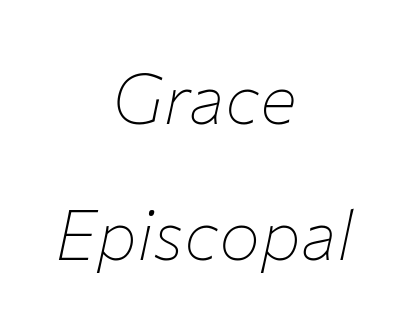
The image shows 69 px thin type, italic (leaning right); set centered, loose line spacing (1.97x), normal letter spacing, not underlined; low stroke contrast and a medium x-height.
